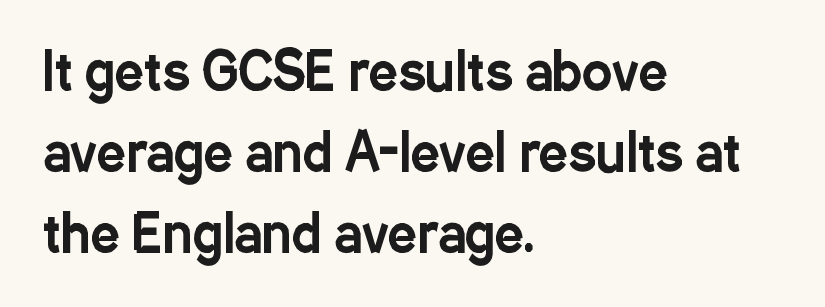
Q: Is the text italic (slanted)? A: No, it is upright.
Q: Is the typeface a serif or a sans-serif typeface? A: Sans-serif.
Q: Is the text underlined? A: No.
Q: How is the paragraph aligned? A: Left-aligned.
Q: Is the spacing between letters normal or unusually wide? A: Normal.
Q: Is the spacing between lines tight, normal or loose? A: Normal.
Q: Width (condensed, normal, or wide)? A: Condensed.
Q: Stroke contrast? A: Low.
Q: x-height? A: Medium.
Q: Monospaced? A: No.
